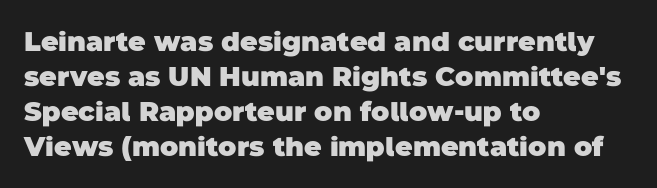
The image shows 27 px bold type; set left-aligned, normal line spacing (1.3x), normal letter spacing, not underlined.
